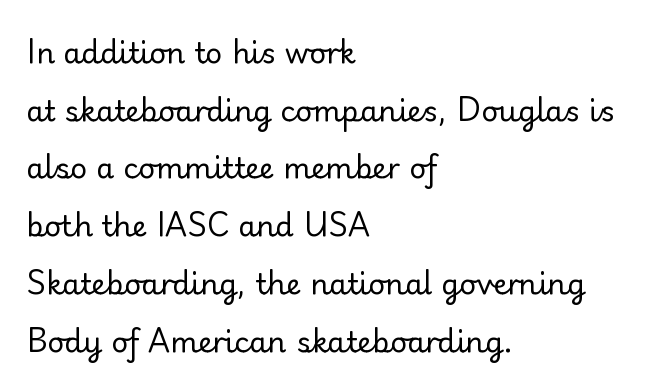
Q: Is the text bold? A: No.
Q: Is the text italic (slanted)? A: No, it is upright.
Q: Is the typeface a serif or a sans-serif typeface? A: Sans-serif.
Q: Is the text underlined? A: No.
Q: How is the paragraph aligned? A: Left-aligned.
Q: Is the spacing between letters normal or unusually wide? A: Normal.
Q: Is the spacing between lines tight, normal or loose? A: Loose.
Q: Width (condensed, normal, or wide)? A: Normal.
Q: Stroke contrast? A: Low.
Q: x-height? A: Small.
Q: Monospaced? A: No.
